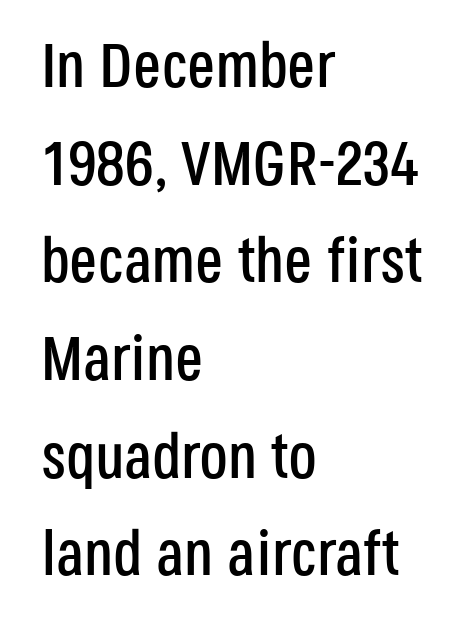
{"serif": "no", "italic": "no", "width": "condensed", "stroke_contrast": "low", "x_height": "large", "monospaced": "no", "underline": "no", "align": "left", "line_spacing": "normal", "line_spacing_ratio": 1.55, "letter_spacing": "normal", "letter_spacing_em": 0.0, "glyph_px": 63}
